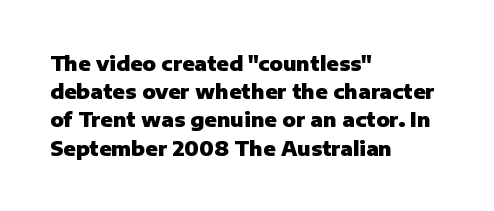
The image shows 20 px bold type, upright; set left-aligned, normal line spacing (1.41x), normal letter spacing, not underlined.
